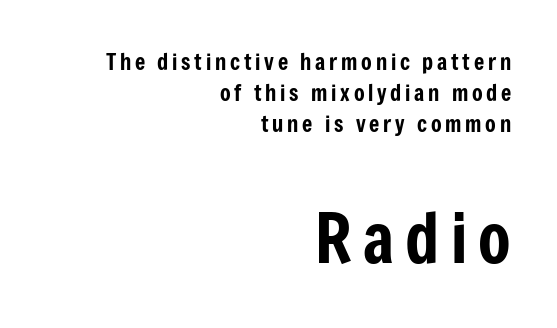
Q: Is the text italic (slanted)? A: No, it is upright.
Q: Is the typeface a serif or a sans-serif typeface? A: Sans-serif.
Q: Is the text underlined? A: No.
Q: How is the paragraph aligned? A: Right-aligned.
Q: Is the spacing between lines tight, normal or loose? A: Normal.
Q: Which block of text is set in a larger size, the first (top) or the second (bottom)? A: The second (bottom) one.
Q: Width (condensed, normal, or wide)? A: Condensed.
Q: Stroke contrast? A: Low.
Q: x-height? A: Medium.
Q: Monospaced? A: No.
